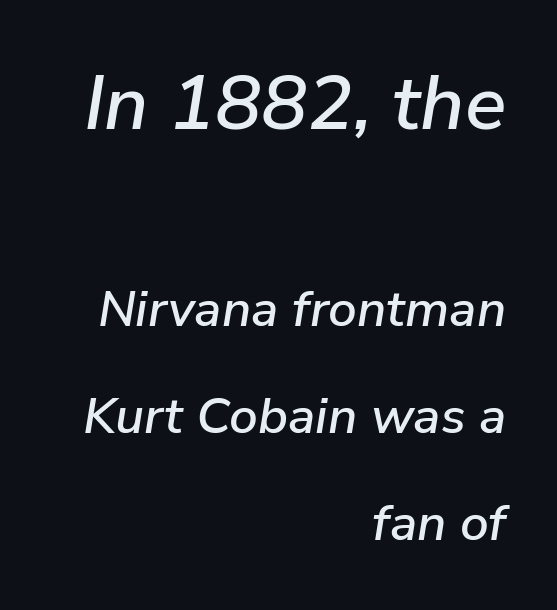
{"italic": "yes", "lean": "right", "slant_degrees": 9, "width": "normal", "stroke_contrast": "low", "x_height": "medium", "monospaced": "no", "underline": "no", "align": "right", "line_spacing": "loose", "line_spacing_ratio": 2.1, "letter_spacing": "normal", "letter_spacing_em": 0.0, "larger_block": "first", "size_ratio": 1.51, "glyph_px": 77}
